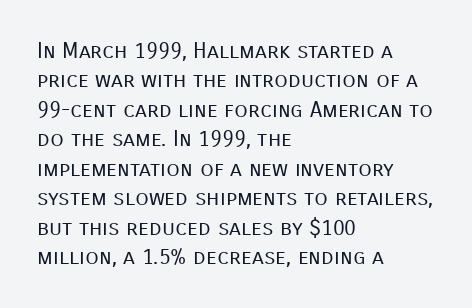
{"italic": "no", "bold": "no", "underline": "no", "align": "left", "line_spacing": "normal", "line_spacing_ratio": 1.34, "letter_spacing": "normal", "letter_spacing_em": 0.0, "glyph_px": 22}
